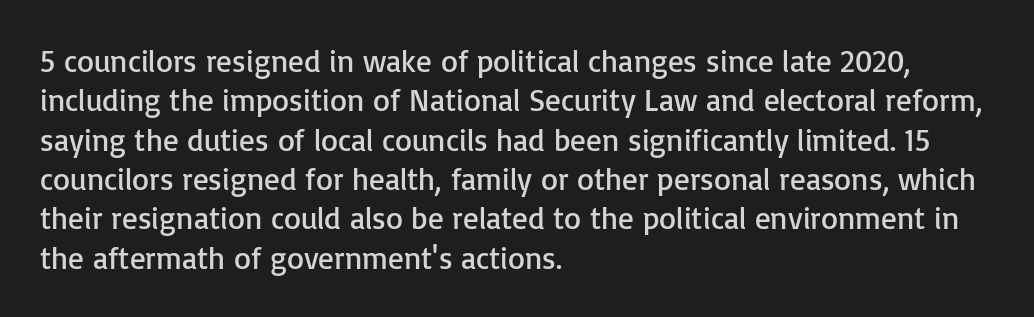
Q: Is the text bold? A: No.
Q: Is the text italic (slanted)? A: No, it is upright.
Q: Is the typeface a serif or a sans-serif typeface? A: Sans-serif.
Q: Is the text underlined? A: No.
Q: How is the paragraph aligned? A: Left-aligned.
Q: Is the spacing between letters normal or unusually wide? A: Normal.
Q: Is the spacing between lines tight, normal or loose? A: Normal.
Q: Width (condensed, normal, or wide)? A: Normal.
Q: Stroke contrast? A: Low.
Q: x-height? A: Medium.
Q: Monospaced? A: No.
